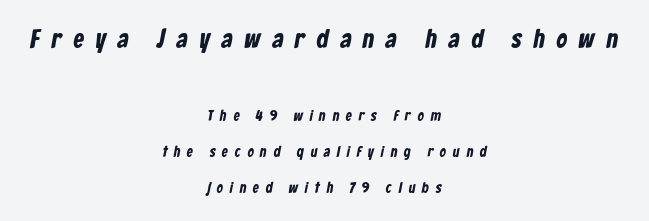
Q: Is the text underlined? A: No.
Q: How is the paragraph aligned? A: Centered.
Q: Is the spacing between letters normal or unusually wide? A: Unusually wide.
Q: Is the spacing between lines tight, normal or loose? A: Loose.
Q: Which block of text is set in a larger size, the first (top) or the second (bottom)? A: The first (top) one.
